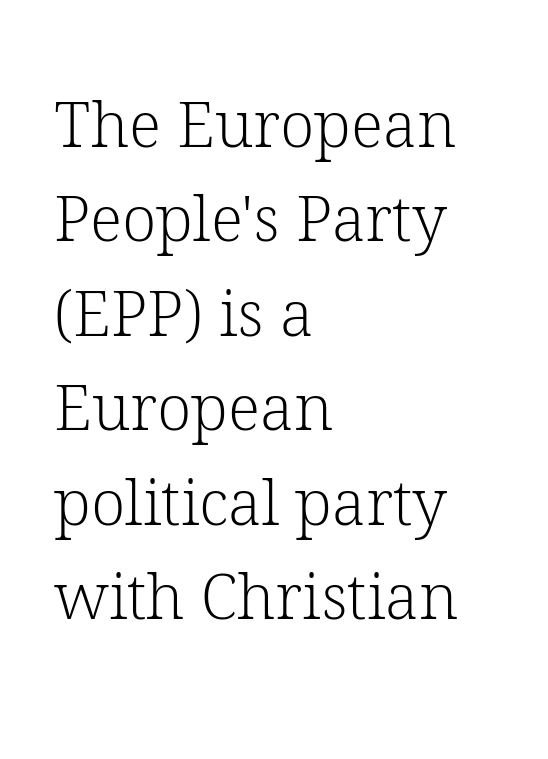
The letters advance in unequal steps, a hallmark of proportional type. Italic: no, the glyphs are upright roman. The strokes carry an ordinary text weight at most. Normally led — the rows are evenly, conventionally spaced. One-word summary of the alignment: left. The space beneath each line is pristine and unruled.
